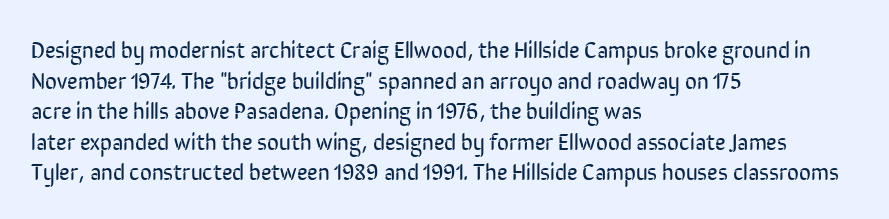
Vertical spacing — default. The text block is weighted toward the left margin, trailing off unevenly rightward. The baseline area is clear. These lines keep a tight, regular rhythm from letter to letter. No extra ink here — the face is not bold.
